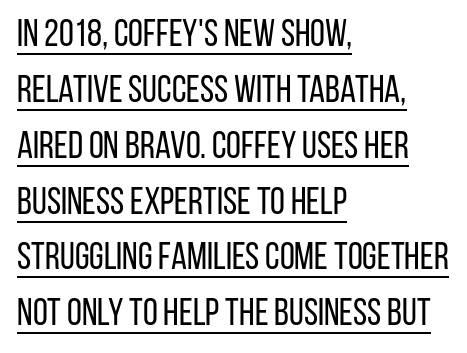
Q: Is the text bold? A: No.
Q: Is the text italic (slanted)? A: No, it is upright.
Q: Is the typeface a serif or a sans-serif typeface? A: Sans-serif.
Q: Is the text underlined? A: Yes.
Q: How is the paragraph aligned? A: Left-aligned.
Q: Is the spacing between letters normal or unusually wide? A: Normal.
Q: Is the spacing between lines tight, normal or loose? A: Normal.
Q: Width (condensed, normal, or wide)? A: Condensed.
Q: Stroke contrast? A: Low.
Q: x-height? A: Large.
Q: Monospaced? A: No.
